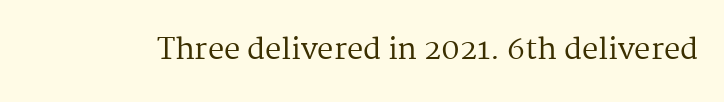
Q: Is the text bold? A: No.
Q: Is the text italic (slanted)? A: No, it is upright.
Q: Is the typeface a serif or a sans-serif typeface? A: Serif.
Q: Is the text underlined? A: No.
Q: Is the spacing between letters normal or unusually wide? A: Normal.
Q: Width (condensed, normal, or wide)? A: Normal.
Q: Stroke contrast? A: Medium.
Q: x-height? A: Medium.
Q: Monospaced? A: No.
